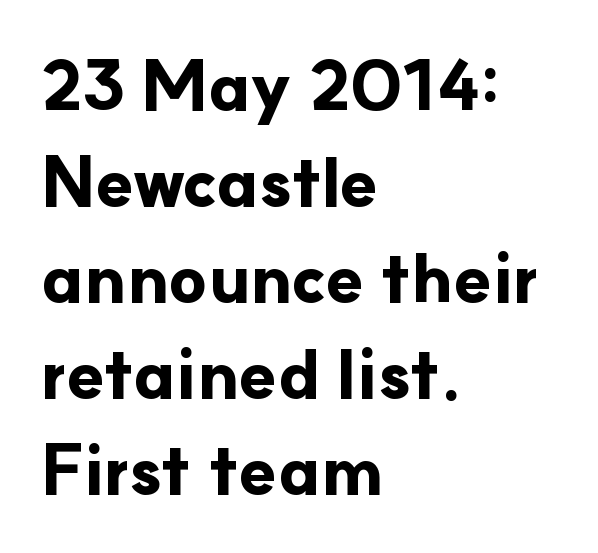
The image shows 69 px bold sans-serif type, upright; set left-aligned, normal line spacing (1.39x), normal letter spacing, not underlined; low stroke contrast and a small x-height.
